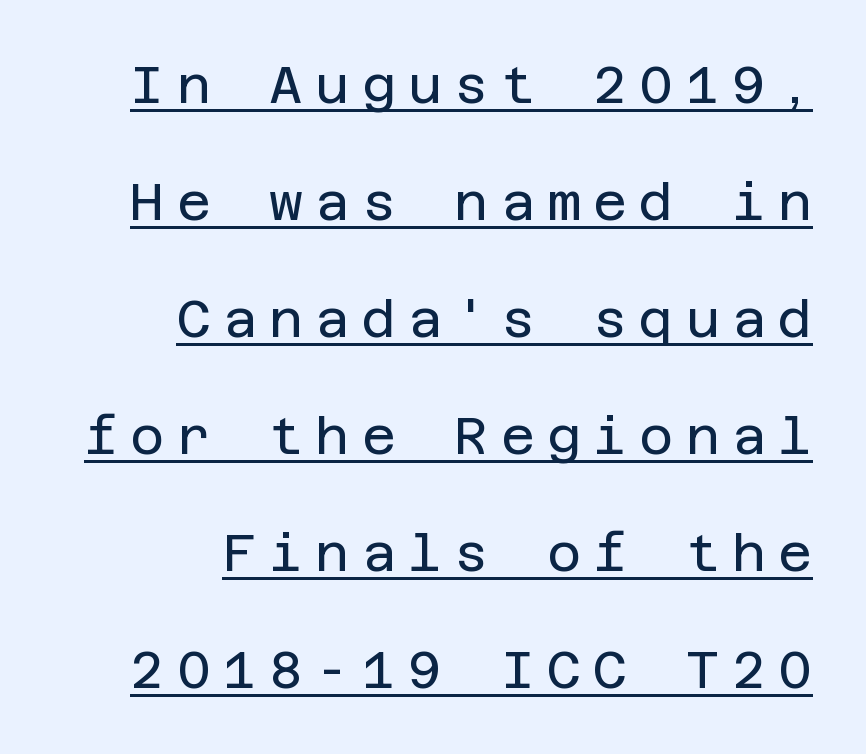
Q: Is the text bold? A: No.
Q: Is the text italic (slanted)? A: No, it is upright.
Q: Is the typeface a serif or a sans-serif typeface? A: Sans-serif.
Q: Is the text underlined? A: Yes.
Q: How is the paragraph aligned? A: Right-aligned.
Q: Is the spacing between letters normal or unusually wide? A: Unusually wide.
Q: Is the spacing between lines tight, normal or loose? A: Loose.
Q: Width (condensed, normal, or wide)? A: Normal.
Q: Stroke contrast? A: Low.
Q: x-height? A: Large.
